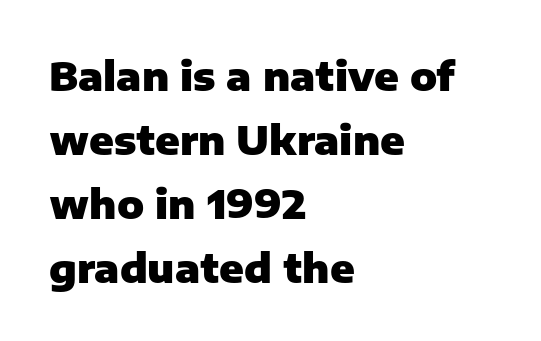
{"serif": "no", "italic": "no", "bold": "yes", "weight": "heavy", "width": "normal", "stroke_contrast": "low", "x_height": "medium", "monospaced": "no", "underline": "no", "align": "left", "line_spacing": "normal", "line_spacing_ratio": 1.6, "letter_spacing": "normal", "letter_spacing_em": 0.0, "glyph_px": 40}
